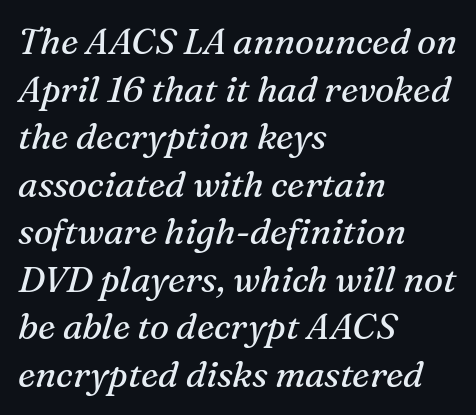
The rendering uses a moderate line-height, typical for paragraphs. Serif or sans? Serif — the stroke terminals have little feet. The tracking reads as untouched default to a designer's eye. When letters slant like this, we call the style italic. Heft: none added — not bold. The passage is arranged the way most books set body copy — flush left.
